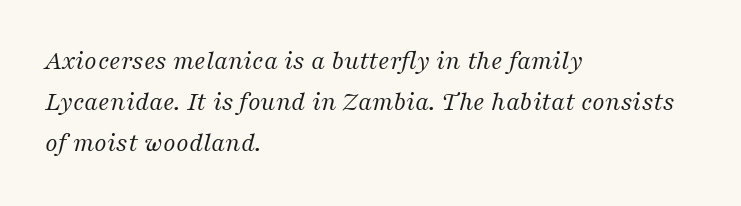
Beneath every word, the page is bare. Summary of weight: not heavy and not bold. The text carries the slant typical of an italic or oblique font. Short and long lines alike share a common starting point at left. Leading matches the norm, producing a regular column. The type is set solid horizontally, with unmodified tracking.
